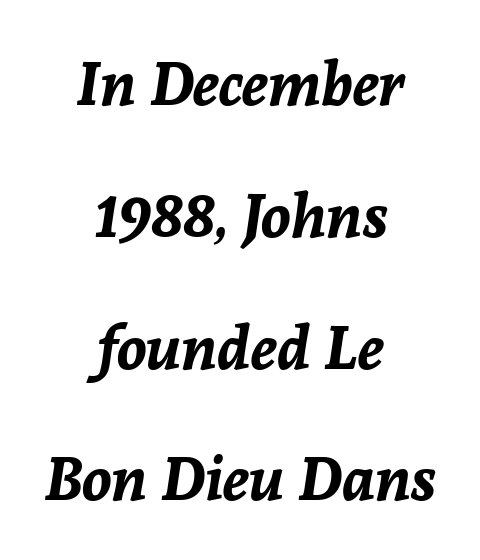
{"italic": "yes", "lean": "right", "slant_degrees": 8, "bold": "yes", "weight": "bold", "width": "normal", "stroke_contrast": "low", "x_height": "medium", "monospaced": "no", "underline": "no", "align": "center", "line_spacing": "loose", "line_spacing_ratio": 2.16, "letter_spacing": "normal", "letter_spacing_em": 0.0, "glyph_px": 61}
